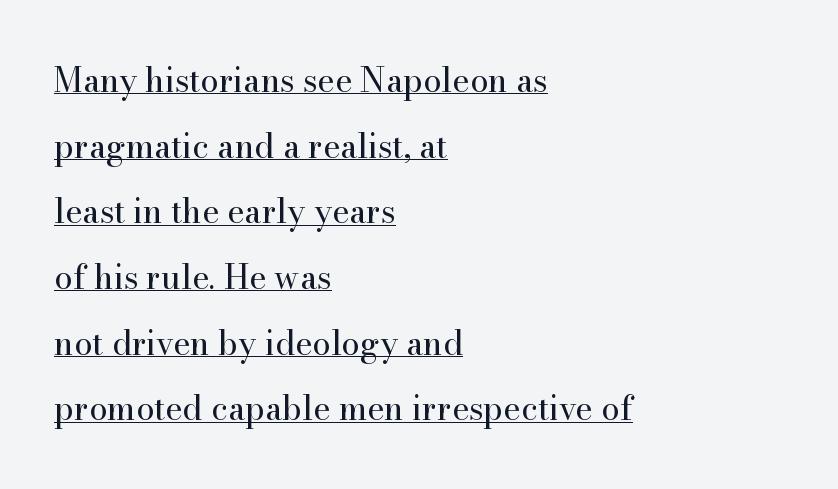
Little horizontal feet cap the strokes, marking this as serif type. Does the leading feel generous? Absolutely, it's lavish. These lines were composed using upright roman letters. Nobody touched the tracking dial on this one. A baseline rule has been typeset under these characters. Horizontally, the lines are justified to the leading edge only.
